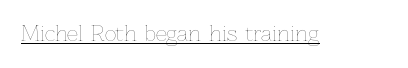
The image shows 20 px text type, upright; set normal letter spacing, underlined.
